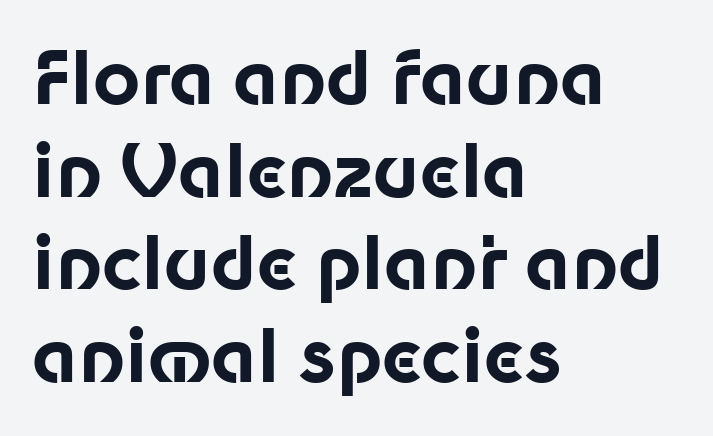
The image shows 73 px bold sans-serif type, upright; set left-aligned, normal line spacing (1.27x), normal letter spacing, not underlined; low stroke contrast and a medium x-height.
